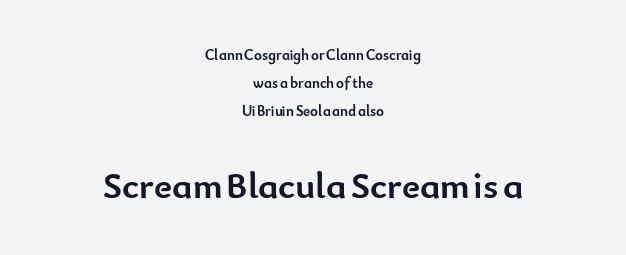
Q: Is the text bold? A: Yes.
Q: Is the text italic (slanted)? A: No, it is upright.
Q: Is the typeface a serif or a sans-serif typeface? A: Sans-serif.
Q: Is the text underlined? A: No.
Q: How is the paragraph aligned? A: Centered.
Q: Is the spacing between letters normal or unusually wide? A: Normal.
Q: Which block of text is set in a larger size, the first (top) or the second (bottom)? A: The second (bottom) one.
Q: Width (condensed, normal, or wide)? A: Normal.
Q: Stroke contrast? A: Low.
Q: x-height? A: Small.
Q: Monospaced? A: No.
